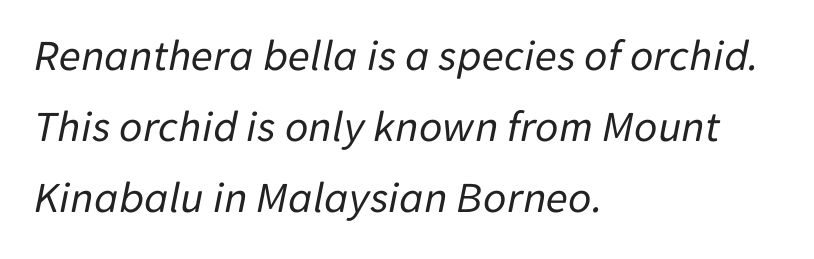
Q: Is the text bold? A: No.
Q: Is the text italic (slanted)? A: Yes, it leans right by about 11 degrees.
Q: Is the text underlined? A: No.
Q: How is the paragraph aligned? A: Left-aligned.
Q: Is the spacing between letters normal or unusually wide? A: Normal.
Q: Is the spacing between lines tight, normal or loose? A: Normal.
Q: Width (condensed, normal, or wide)? A: Normal.
Q: Stroke contrast? A: Low.
Q: x-height? A: Medium.
Q: Monospaced? A: No.
